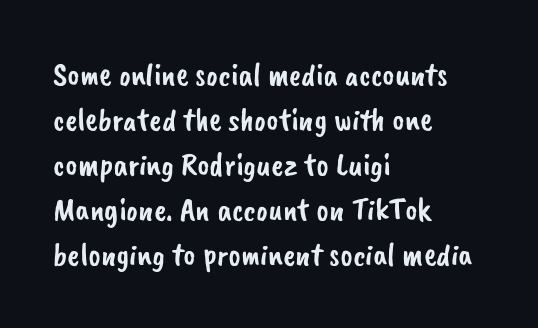
The rendering uses a moderate line-height, typical for paragraphs. A typesetter would call this zero additional tracking. Proportional: the letters do not fall into vertical columns. The typesetter chose a ragged-right arrangement here. This rendering features lettering with no underline. To sum up the face: it is a sans, with no serifs.
